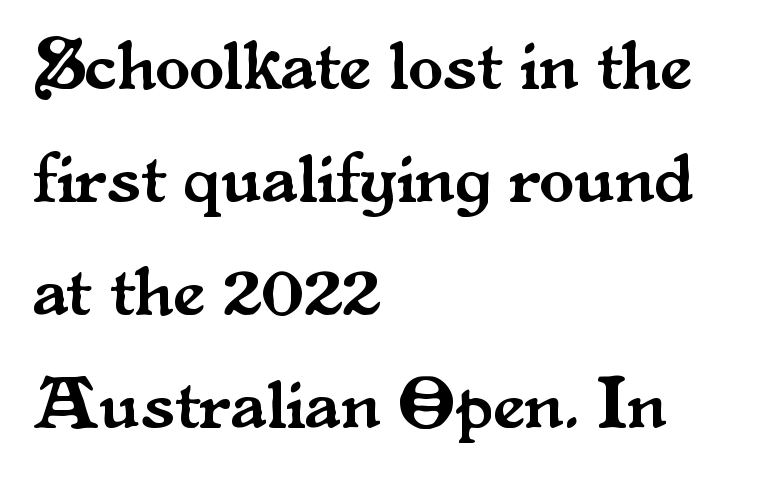
{"serif": "yes", "italic": "no", "width": "normal", "stroke_contrast": "medium", "x_height": "small", "monospaced": "no", "underline": "no", "align": "left", "line_spacing": "normal", "line_spacing_ratio": 1.59, "letter_spacing": "normal", "letter_spacing_em": 0.0, "glyph_px": 71}
